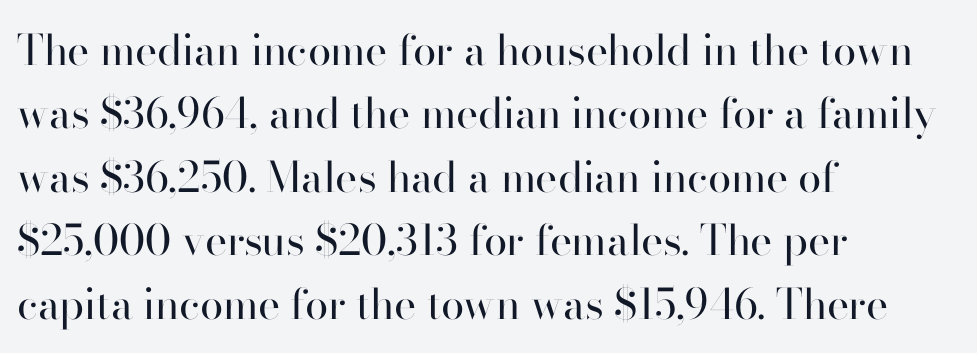
Q: Is the text bold? A: No.
Q: Is the text italic (slanted)? A: No, it is upright.
Q: Is the typeface a serif or a sans-serif typeface? A: Sans-serif.
Q: Is the text underlined? A: No.
Q: How is the paragraph aligned? A: Left-aligned.
Q: Is the spacing between letters normal or unusually wide? A: Normal.
Q: Is the spacing between lines tight, normal or loose? A: Normal.
Q: Width (condensed, normal, or wide)? A: Normal.
Q: Stroke contrast? A: High.
Q: x-height? A: Small.
Q: Monospaced? A: No.
